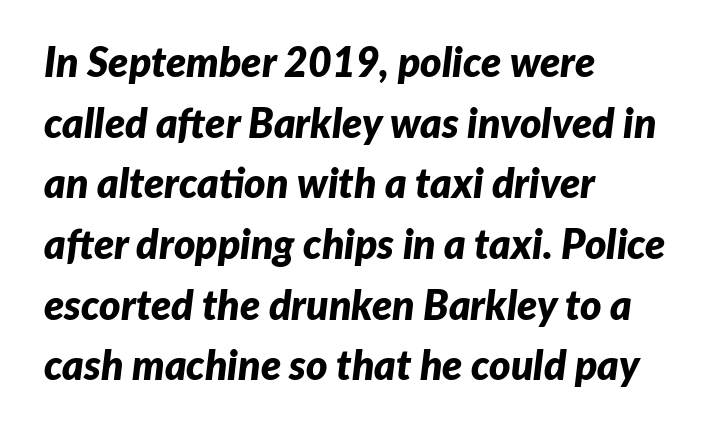
Q: Is the text bold? A: Yes.
Q: Is the text italic (slanted)? A: Yes, it leans right by about 7 degrees.
Q: Is the text underlined? A: No.
Q: How is the paragraph aligned? A: Left-aligned.
Q: Is the spacing between letters normal or unusually wide? A: Normal.
Q: Is the spacing between lines tight, normal or loose? A: Normal.
Q: Width (condensed, normal, or wide)? A: Normal.
Q: Stroke contrast? A: Low.
Q: x-height? A: Medium.
Q: Monospaced? A: No.
